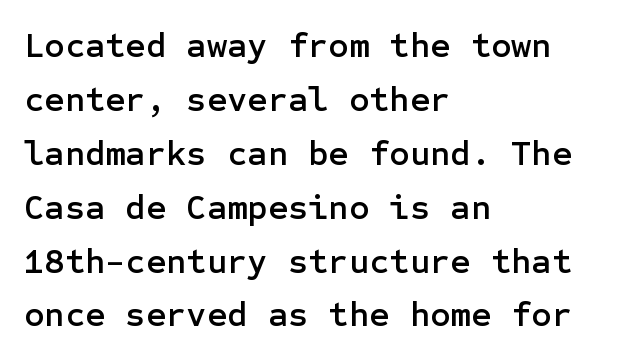
Q: Is the text italic (slanted)? A: No, it is upright.
Q: Is the typeface a serif or a sans-serif typeface? A: Sans-serif.
Q: Is the text underlined? A: No.
Q: How is the paragraph aligned? A: Left-aligned.
Q: Is the spacing between letters normal or unusually wide? A: Normal.
Q: Is the spacing between lines tight, normal or loose? A: Normal.
Q: Width (condensed, normal, or wide)? A: Normal.
Q: Stroke contrast? A: Low.
Q: x-height? A: Medium.
